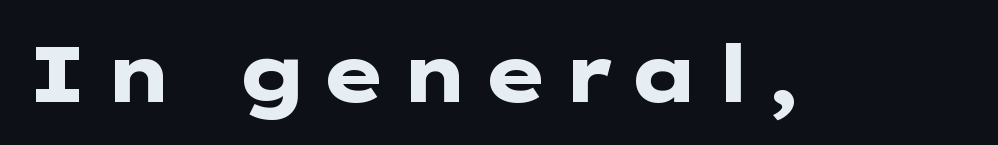
The image shows 79 px heavy, wide sans-serif type, upright; set not underlined; low stroke contrast and a medium x-height.
